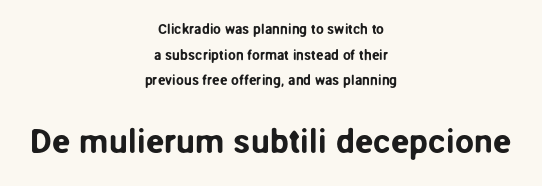
Q: Is the text italic (slanted)? A: No, it is upright.
Q: Is the typeface a serif or a sans-serif typeface? A: Sans-serif.
Q: Is the text underlined? A: No.
Q: How is the paragraph aligned? A: Centered.
Q: Is the spacing between letters normal or unusually wide? A: Normal.
Q: Which block of text is set in a larger size, the first (top) or the second (bottom)? A: The second (bottom) one.
Q: Width (condensed, normal, or wide)? A: Normal.
Q: Stroke contrast? A: Low.
Q: x-height? A: Medium.
Q: Monospaced? A: No.
